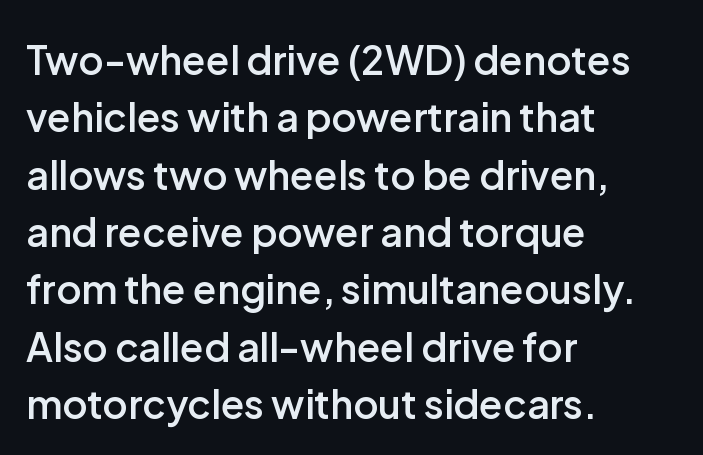
Q: Is the text bold? A: Semi-bold.
Q: Is the text italic (slanted)? A: No, it is upright.
Q: Is the typeface a serif or a sans-serif typeface? A: Sans-serif.
Q: Is the text underlined? A: No.
Q: How is the paragraph aligned? A: Left-aligned.
Q: Is the spacing between letters normal or unusually wide? A: Normal.
Q: Is the spacing between lines tight, normal or loose? A: Normal.
Q: Width (condensed, normal, or wide)? A: Normal.
Q: Stroke contrast? A: Low.
Q: x-height? A: Medium.
Q: Monospaced? A: No.
